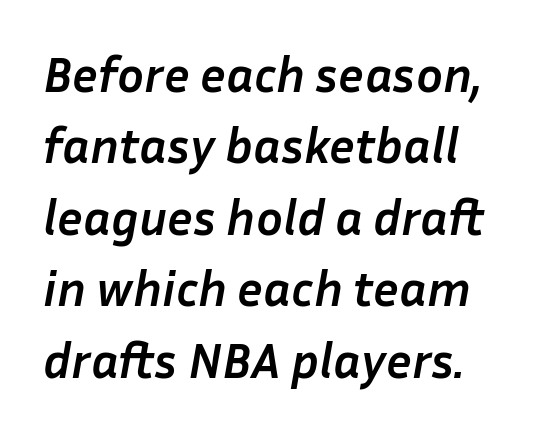
The image shows 50 px semibold type, italic (leaning right); set normal line spacing (1.43x), normal letter spacing, not underlined; low stroke contrast and a medium x-height.
